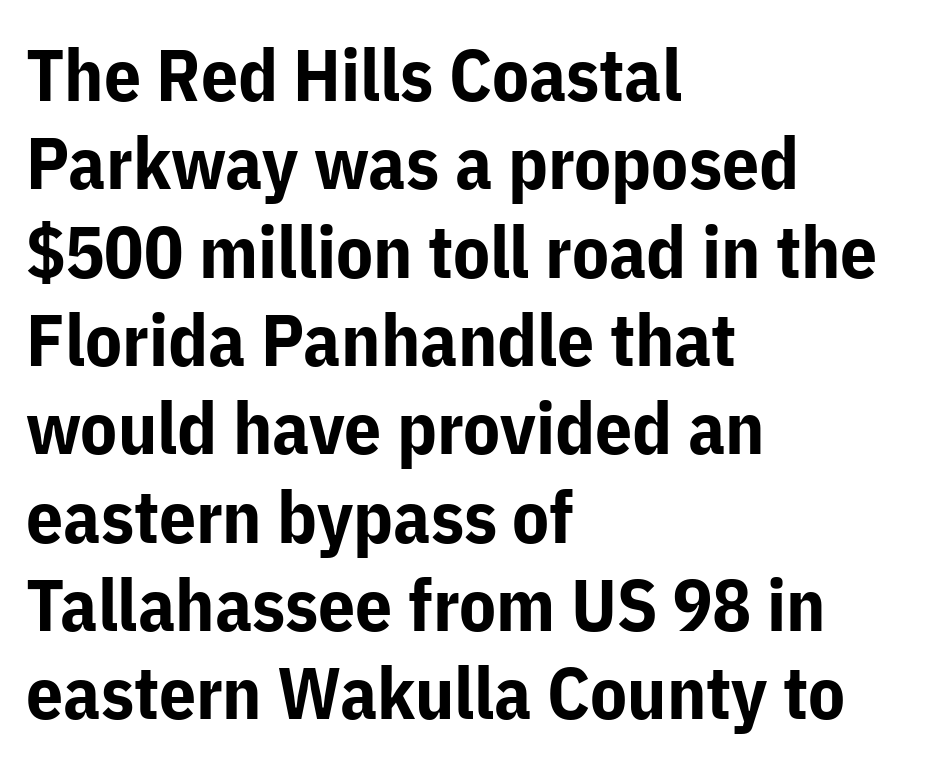
Q: Is the text bold? A: Yes.
Q: Is the text italic (slanted)? A: No, it is upright.
Q: Is the typeface a serif or a sans-serif typeface? A: Sans-serif.
Q: Is the text underlined? A: No.
Q: How is the paragraph aligned? A: Left-aligned.
Q: Is the spacing between letters normal or unusually wide? A: Normal.
Q: Width (condensed, normal, or wide)? A: Normal.
Q: Stroke contrast? A: Low.
Q: x-height? A: Medium.
Q: Monospaced? A: No.
